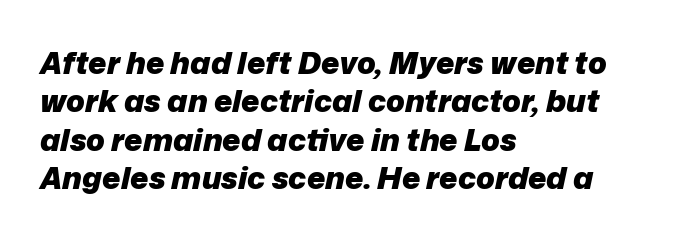
The image shows 31 px heavy type, italic (leaning right); set left-aligned, line spacing 1.24x, normal letter spacing, not underlined; low stroke contrast and a medium x-height.
